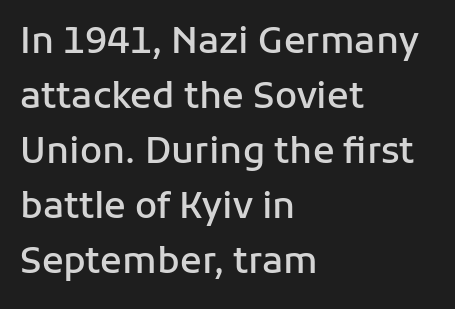
{"serif": "no", "italic": "no", "bold": "semi", "weight": "semibold", "width": "normal", "stroke_contrast": "low", "x_height": "medium", "monospaced": "no", "underline": "no", "align": "left", "line_spacing": "normal", "line_spacing_ratio": 1.53, "letter_spacing": "normal", "letter_spacing_em": 0.0, "glyph_px": 36}
